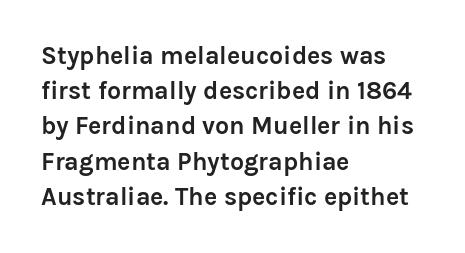
Here the glyphs are tracked normally, forming tight word shapes. Posture: upright roman. Plain, unruled lines of type. Leading matches the norm, producing a regular column.
